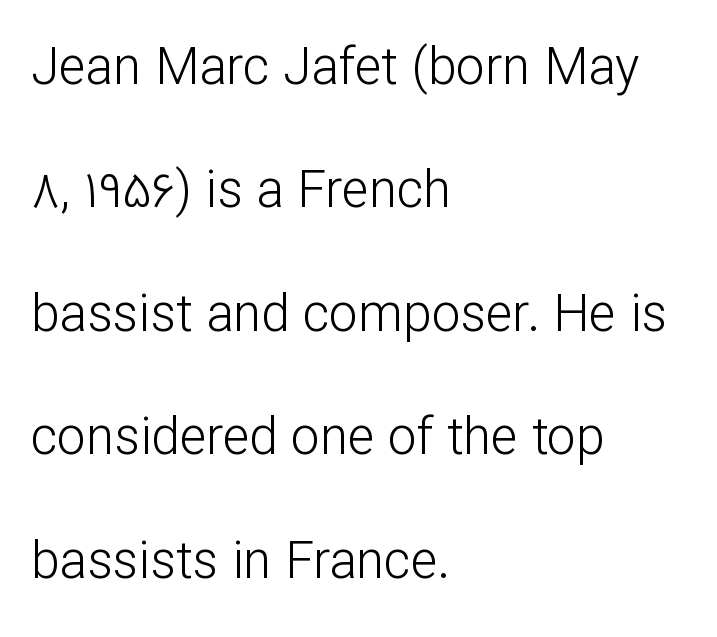
Q: Is the text bold? A: No.
Q: Is the text italic (slanted)? A: No, it is upright.
Q: Is the typeface a serif or a sans-serif typeface? A: Sans-serif.
Q: Is the text underlined? A: No.
Q: How is the paragraph aligned? A: Left-aligned.
Q: Is the spacing between letters normal or unusually wide? A: Normal.
Q: Is the spacing between lines tight, normal or loose? A: Loose.
Q: Width (condensed, normal, or wide)? A: Normal.
Q: Stroke contrast? A: Low.
Q: x-height? A: Medium.
Q: Monospaced? A: No.
